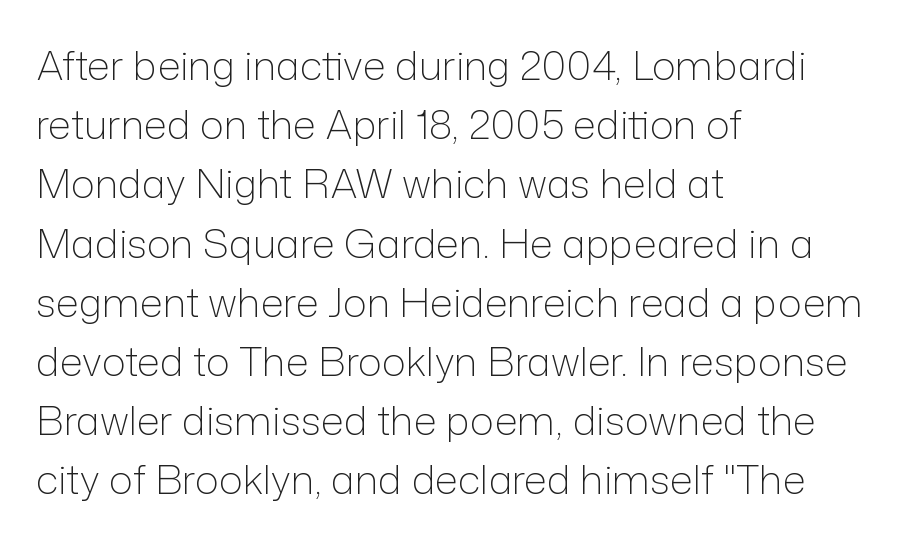
Rule under the text: the space is simply empty. Normally led — the rows are evenly, conventionally spaced. All the whitespace from short lines collects on the right. Font category for this specimen: sans-serif.
